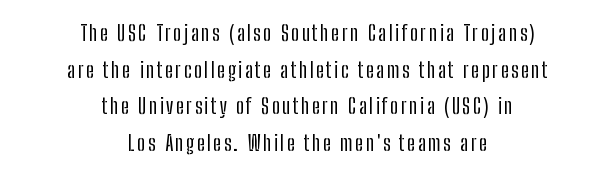
{"italic": "no", "underline": "no", "align": "center", "line_spacing": "normal", "line_spacing_ratio": 1.67, "glyph_px": 22}
